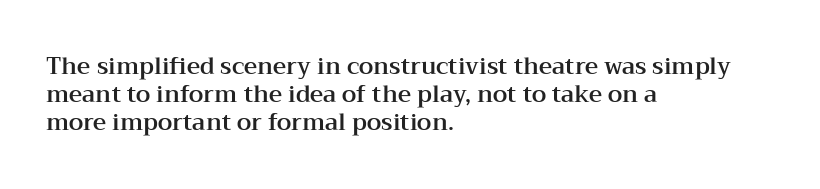
Here the glyphs are tracked normally, forming tight word shapes. The specimen omits any rule beneath the text block's lines. Vertical strokes here are truly vertical. The lines in this sample share a left origin and differ only in where they stop.
